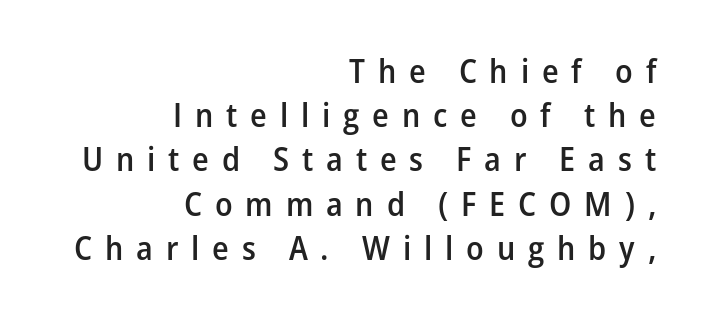
These lines stack with their right ends in a neat column. The characters display no serif detailing; their extremities are plain. The face used here is a semibold: visibly heavier than regular, lighter than bold. The specimen reads as upright at a glance. Regarding leading, the lines here are spaced in the standard way.
